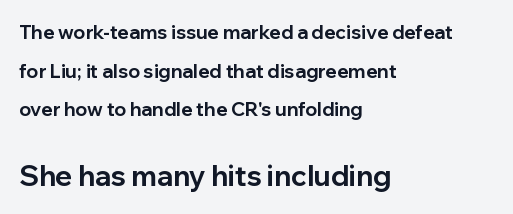
Q: Is the text bold? A: Yes.
Q: Is the text italic (slanted)? A: No, it is upright.
Q: Is the typeface a serif or a sans-serif typeface? A: Sans-serif.
Q: Is the text underlined? A: No.
Q: How is the paragraph aligned? A: Left-aligned.
Q: Is the spacing between letters normal or unusually wide? A: Normal.
Q: Is the spacing between lines tight, normal or loose? A: Loose.
Q: Which block of text is set in a larger size, the first (top) or the second (bottom)? A: The second (bottom) one.
Q: Width (condensed, normal, or wide)? A: Normal.
Q: Stroke contrast? A: Low.
Q: x-height? A: Medium.
Q: Monospaced? A: No.
